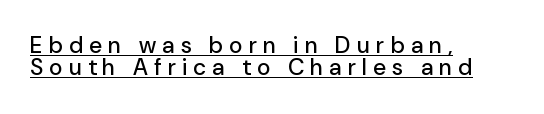
This rendering uses left alignment, leaving the right contour irregular. Each word looks stretched out because of the extra space between its letters. Students, observe the line beneath the letters — that is underlining. Whoever set this chose condensed vertical rhythm over breathing room. The lettering stays uniformly vertical, giving the passage a roman look.
